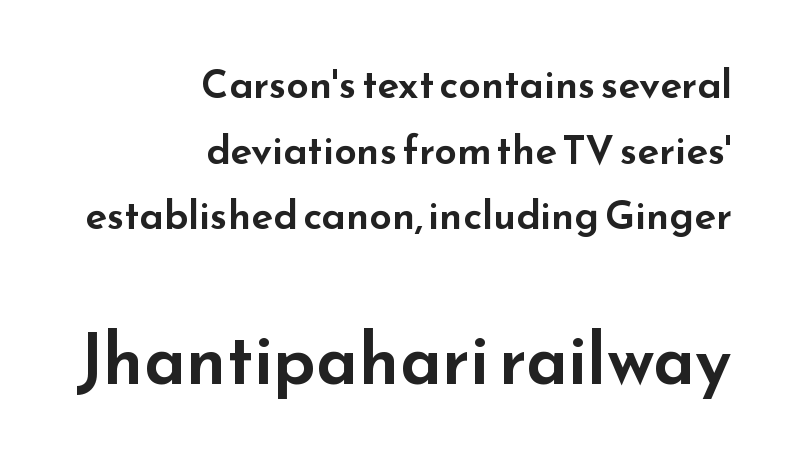
Right-aligned paragraph, ragged on the left. Which of the two is more prominent by size? The second, at the bottom. You can tell it's not italic because the verticals are truly vertical. These lines are composed in type without serifs.
